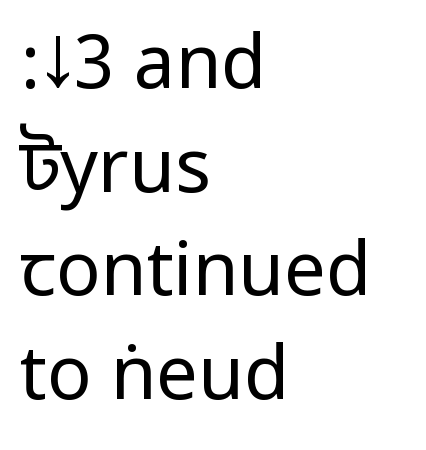
This is not heavy type; no bold has been used. Nope, not italic — everything's standing straight. The setting favours the left margin, as ordinary paragraphs usually do. The type family on display is of the sans-serif kind.
